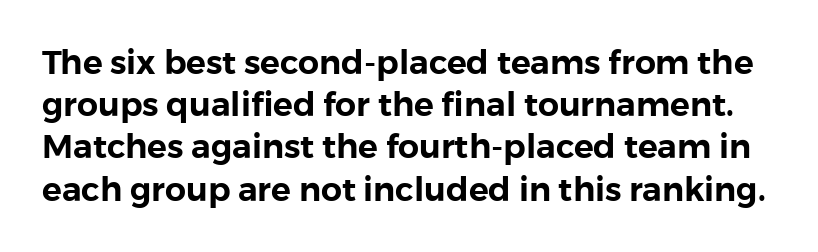
Bare-footed words on every line. This sample has the flowing, uneven cadence of proportional lettering. Tracking here is standard; glyphs follow each other at the usual distance. Nothing sits at the stroke ends, so this counts as sans-serif. Ascenders rise straight up at ninety degrees.
